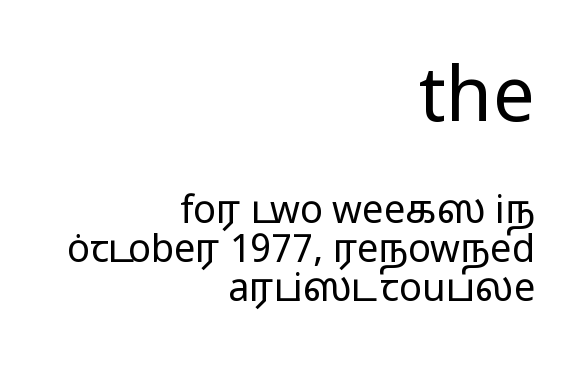
Unmarked baselines from the first word to the last. Tightly led — the rows are bunched. Is the block centered? No — it sits flush against the right margin. Note the varied advance widths — an 'i' is clearly narrower than an 'm'. The font is comparable to plain body text, perhaps lighter.
